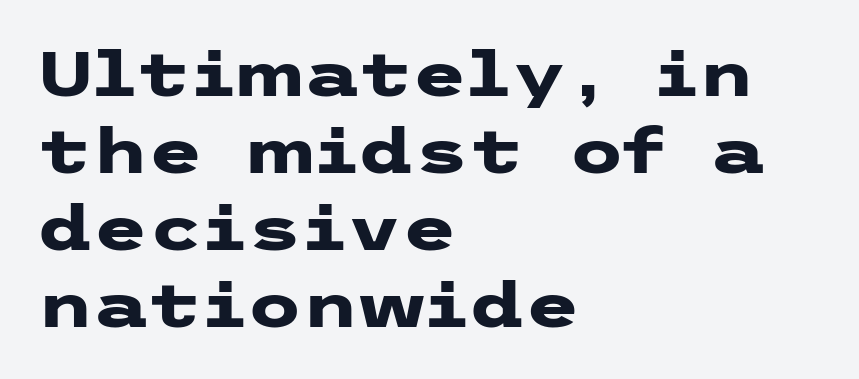
The image shows 63 px heavy, wide sans-serif type, upright; set left-aligned, line spacing 1.22x, normal letter spacing, not underlined; low stroke contrast and a medium x-height.
